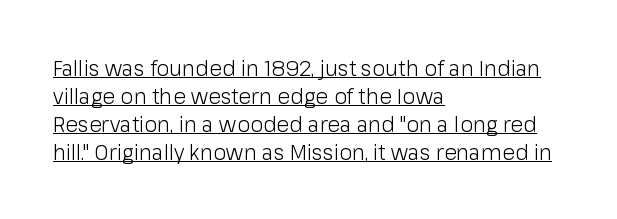
Q: Is the text bold? A: No.
Q: Is the text italic (slanted)? A: No, it is upright.
Q: Is the text underlined? A: Yes.
Q: How is the paragraph aligned? A: Left-aligned.
Q: Is the spacing between letters normal or unusually wide? A: Normal.
Q: Is the spacing between lines tight, normal or loose? A: Normal.
